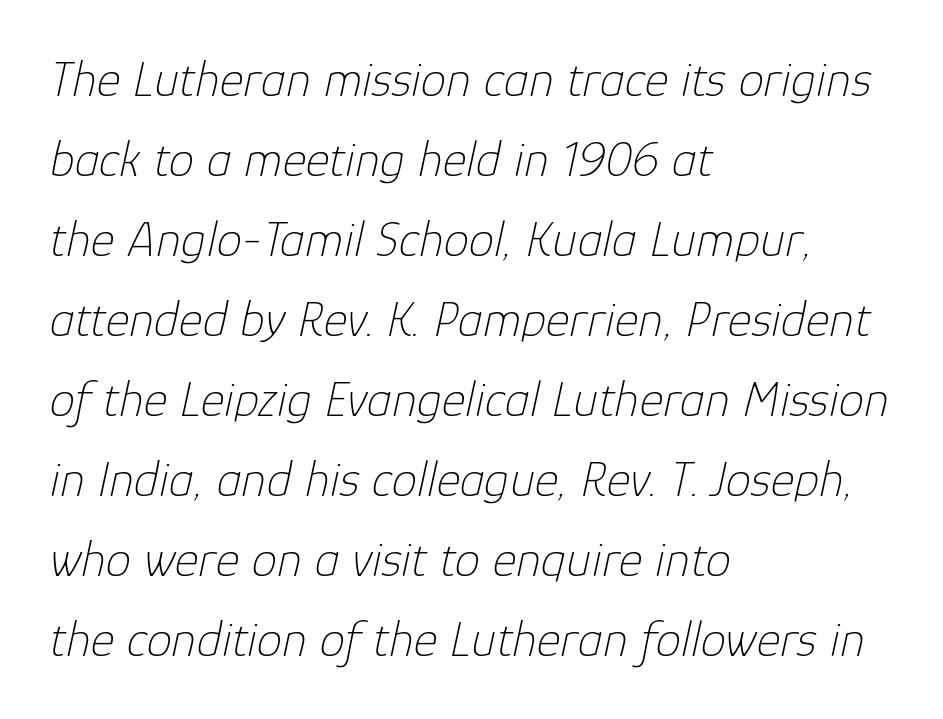
Horizontal alignment here is leftward, the default for most running prose. Nothing unusual about the tracking: characters are spaced as the font intends. Character widths vary here, with narrow letters taking less room than wide ones. Baseline-to-baseline distance is the conventional proportion of letter height. Decoration check: the copy has no underline. Is the type slanted? Yes — the strokes lean at a clear angle.
